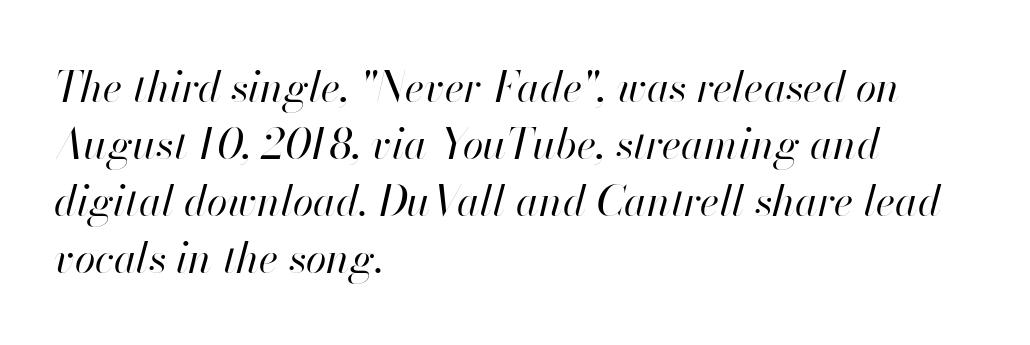
{"italic": "yes", "lean": "right", "slant_degrees": 13, "bold": "no", "weight": "regular", "width": "normal", "stroke_contrast": "high", "x_height": "small", "monospaced": "no", "underline": "no", "align": "left", "line_spacing": "normal", "line_spacing_ratio": 1.36, "letter_spacing": "normal", "letter_spacing_em": 0.0, "glyph_px": 42}
